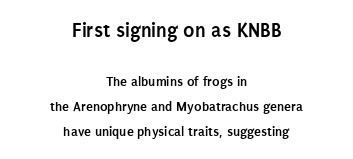
{"italic": "no", "bold": "yes", "underline": "no", "align": "center", "line_spacing_ratio": 1.81, "letter_spacing": "normal", "letter_spacing_em": 0.0, "larger_block": "first", "size_ratio": 1.5, "glyph_px": 21}
